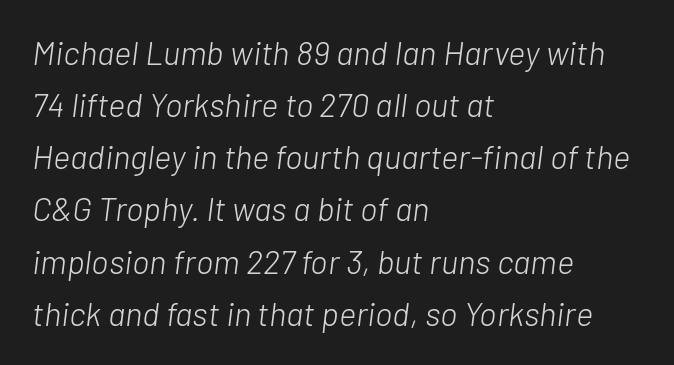
Between one letter and the next there's only the usual sliver of space. Evenly set lines give the paragraph a standard silhouette. Type without underlining. Alignment: flush left.
